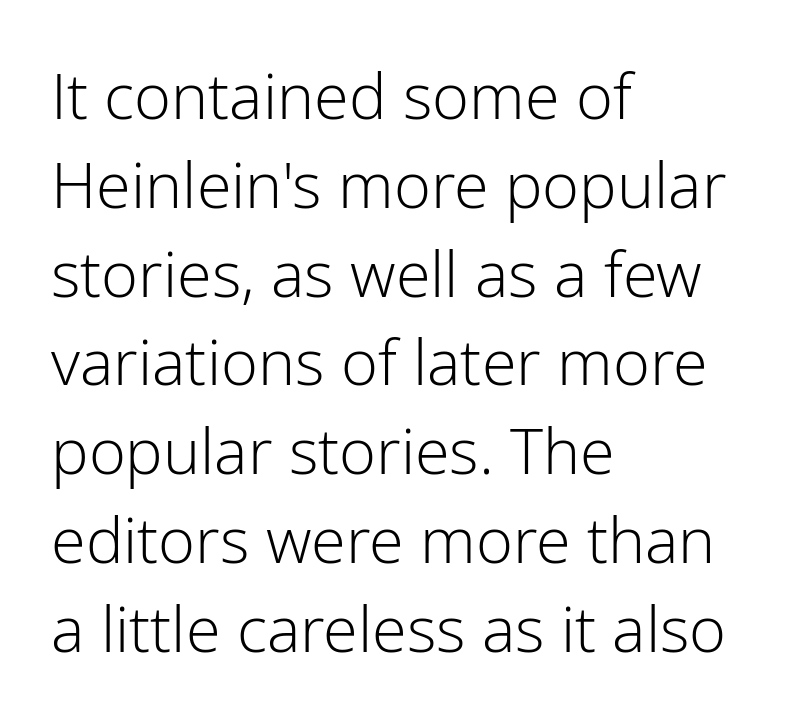
The image shows 63 px light sans-serif type, upright; set left-aligned, normal line spacing (1.41x), normal letter spacing, not underlined; low stroke contrast and a medium x-height.
